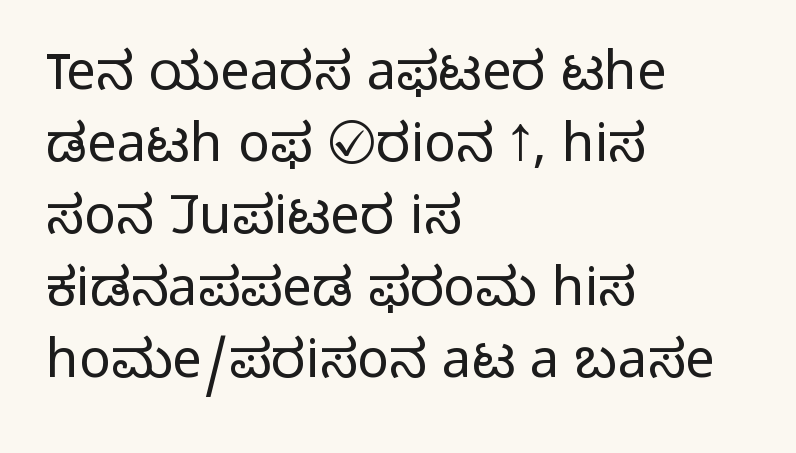
The image shows 53 px light sans-serif type, upright; set left-aligned, normal line spacing (1.36x), normal letter spacing, not underlined; low stroke contrast and a medium x-height.
